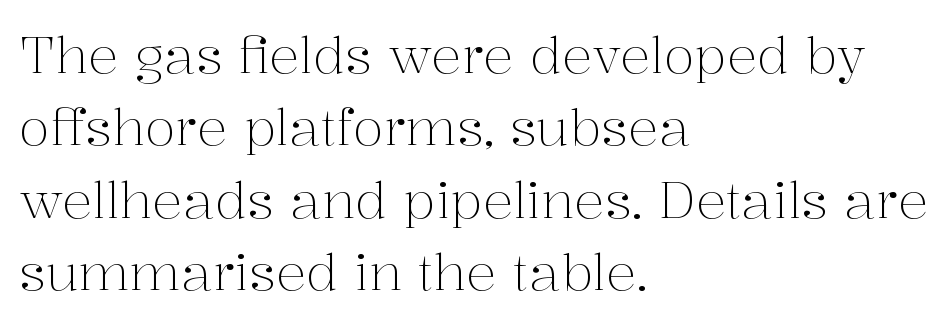
Q: Is the text bold? A: No.
Q: Is the text italic (slanted)? A: No, it is upright.
Q: Is the typeface a serif or a sans-serif typeface? A: Serif.
Q: Is the text underlined? A: No.
Q: How is the paragraph aligned? A: Left-aligned.
Q: Is the spacing between letters normal or unusually wide? A: Normal.
Q: Is the spacing between lines tight, normal or loose? A: Normal.
Q: Width (condensed, normal, or wide)? A: Normal.
Q: Stroke contrast? A: Medium.
Q: x-height? A: Medium.
Q: Monospaced? A: No.
